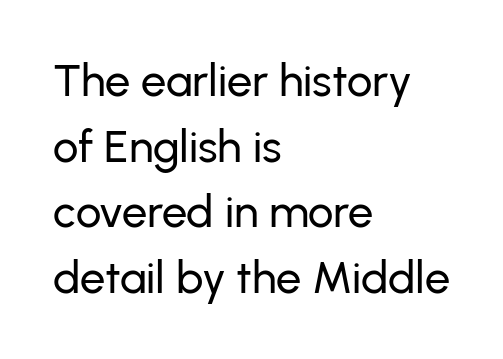
Letterform terminals end flat and unadorned throughout the passage. The face used here is rendered with its standard letterfit. It's the straight-up-and-down kind of type. Words float on clear page, feet unadorned. The paragraph has a hard left edge and a soft right edge.
